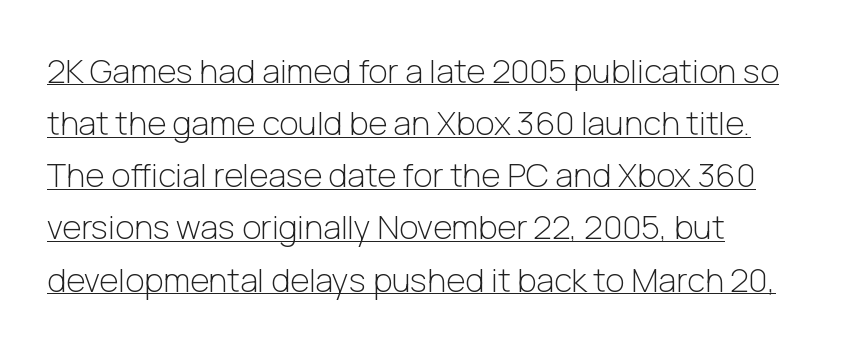
The image shows 33 px light sans-serif type, upright; set left-aligned, normal line spacing (1.58x), normal letter spacing, underlined; low stroke contrast and a medium x-height.
